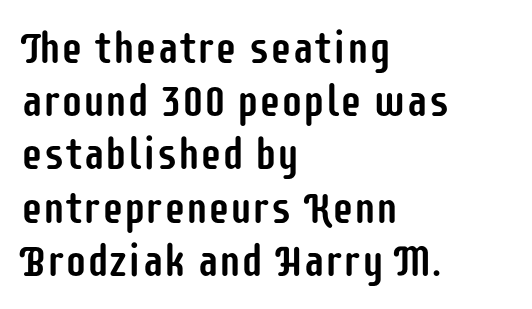
{"serif": "no", "italic": "no", "width": "condensed", "stroke_contrast": "low", "x_height": "large", "monospaced": "no", "underline": "no", "align": "left", "line_spacing_ratio": 1.21, "letter_spacing": "normal", "letter_spacing_em": 0.0, "glyph_px": 44}
